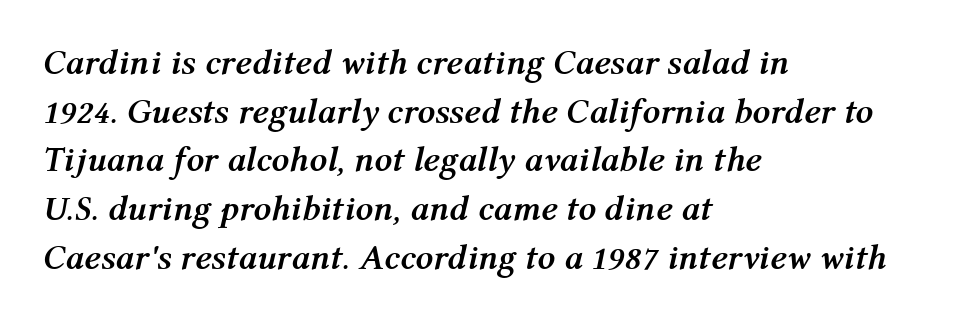
{"italic": "yes", "lean": "right", "slant_degrees": 12, "bold": "yes", "weight": "semibold", "width": "normal", "stroke_contrast": "medium", "x_height": "medium", "monospaced": "no", "underline": "no", "align": "left", "line_spacing": "normal", "line_spacing_ratio": 1.39, "letter_spacing": "normal", "letter_spacing_em": 0.0, "glyph_px": 35}
